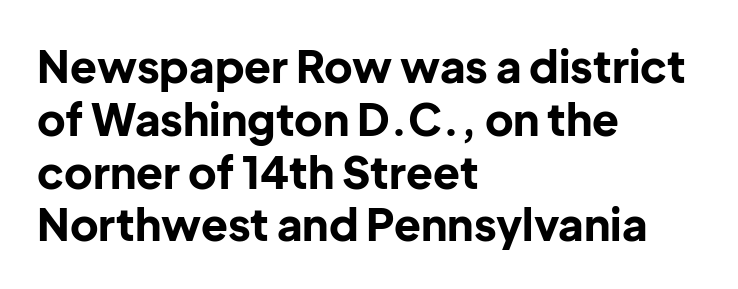
{"serif": "no", "italic": "no", "bold": "yes", "weight": "bold", "width": "normal", "stroke_contrast": "low", "x_height": "medium", "monospaced": "no", "underline": "no", "align": "left", "line_spacing_ratio": 1.2, "letter_spacing": "normal", "letter_spacing_em": 0.0, "glyph_px": 44}
